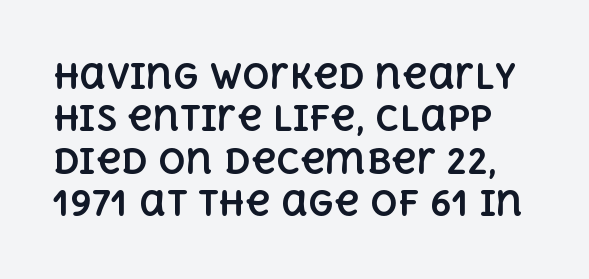
{"italic": "no", "bold": "yes", "weight": "bold", "width": "normal", "x_height": "large", "monospaced": "no", "underline": "no", "line_spacing": "normal", "line_spacing_ratio": 1.25, "letter_spacing": "normal", "letter_spacing_em": 0.0, "glyph_px": 34}
